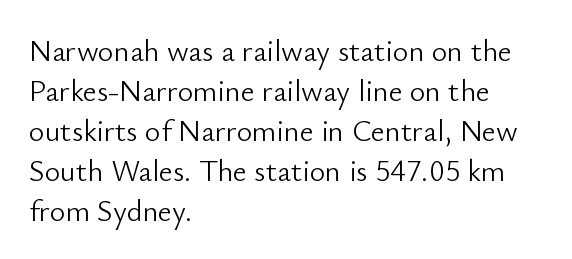
The glyphs in this specimen are sans serif. All the whitespace from short lines collects on the right. Each row of text sits above clean, open space. This sample uses an upright cut, with every glyph sitting square on the baseline. Line spacing here is normal. Looks like regular typesetting: each glyph gets only the width it needs.
